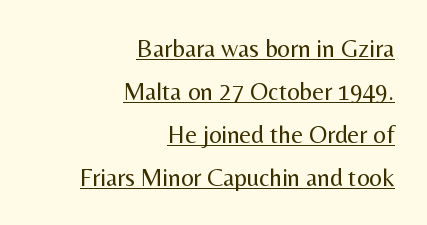
{"italic": "no", "bold": "no", "underline": "yes", "align": "right", "line_spacing_ratio": 1.72, "letter_spacing": "normal", "letter_spacing_em": 0.0, "glyph_px": 25}
